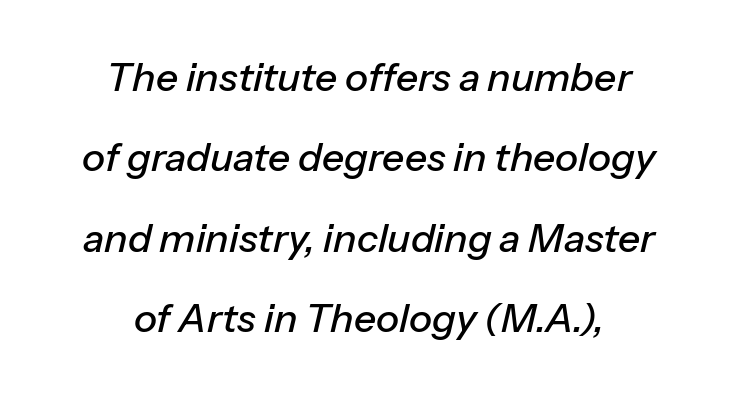
The image shows 39 px text type, italic (leaning right); set centered, loose line spacing (2.06x), normal letter spacing, not underlined; low stroke contrast and a medium x-height.
